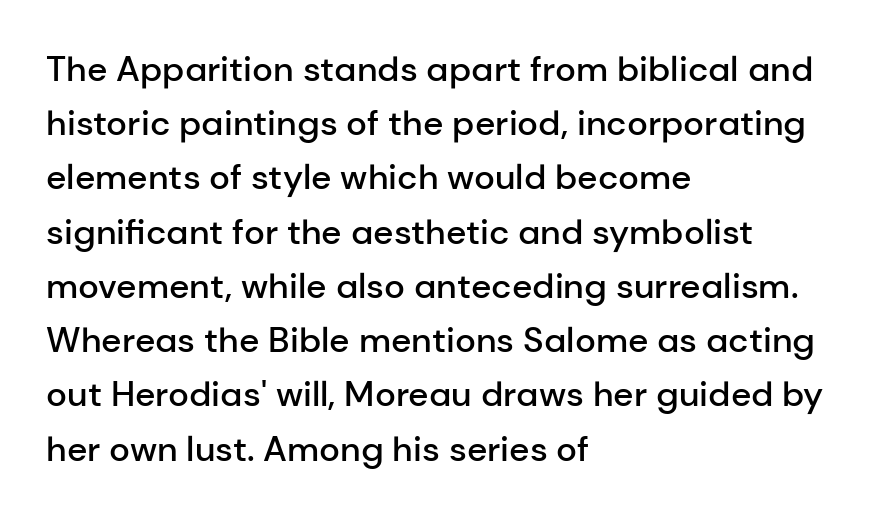
The letters sit at their default tracking, neither squeezed nor spread. Whoever set this chose a conventional vertical rhythm. Set as a demibold, roughly 600 on the weight scale. A student would call this left alignment; a typographer would say flush left, rag right. This sample uses an upright cut, with every glyph sitting square on the baseline.
